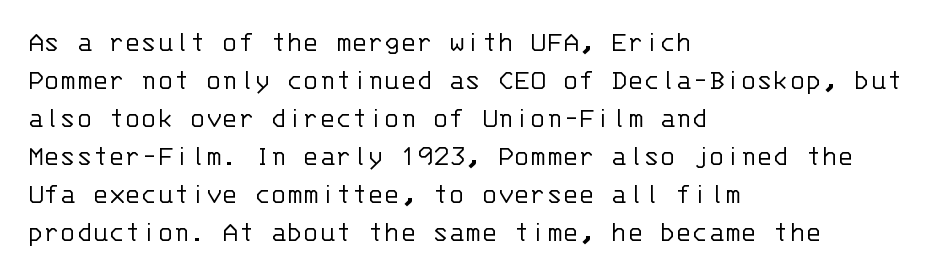
The image shows 30 px light sans-serif type, upright, monospaced; set left-aligned, normal line spacing (1.27x), normal letter spacing, not underlined; low stroke contrast and a large x-height.
